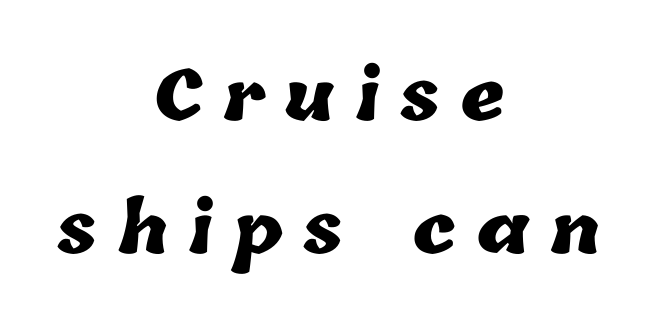
Notice how thick the strokes are: this is what a full bold looks like. This rendering features lettering with no underline. You could not count columns in this text — the font is proportionally spaced. The rendering uses a large line-height, opening up the rows. Look at the tracking — it's clearly loosened, letters drifting apart.
